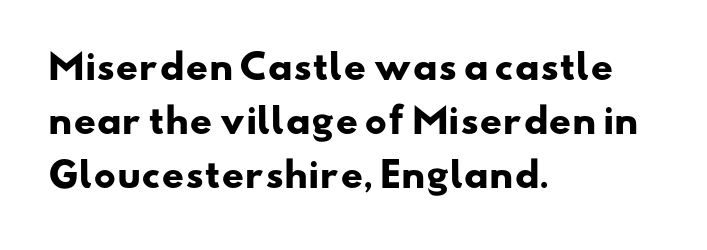
{"serif": "no", "bold": "yes", "weight": "heavy", "width": "wide", "stroke_contrast": "low", "x_height": "small", "monospaced": "no", "underline": "no", "align": "left", "line_spacing": "normal", "line_spacing_ratio": 1.55, "letter_spacing": "normal", "letter_spacing_em": 0.0, "glyph_px": 35}
